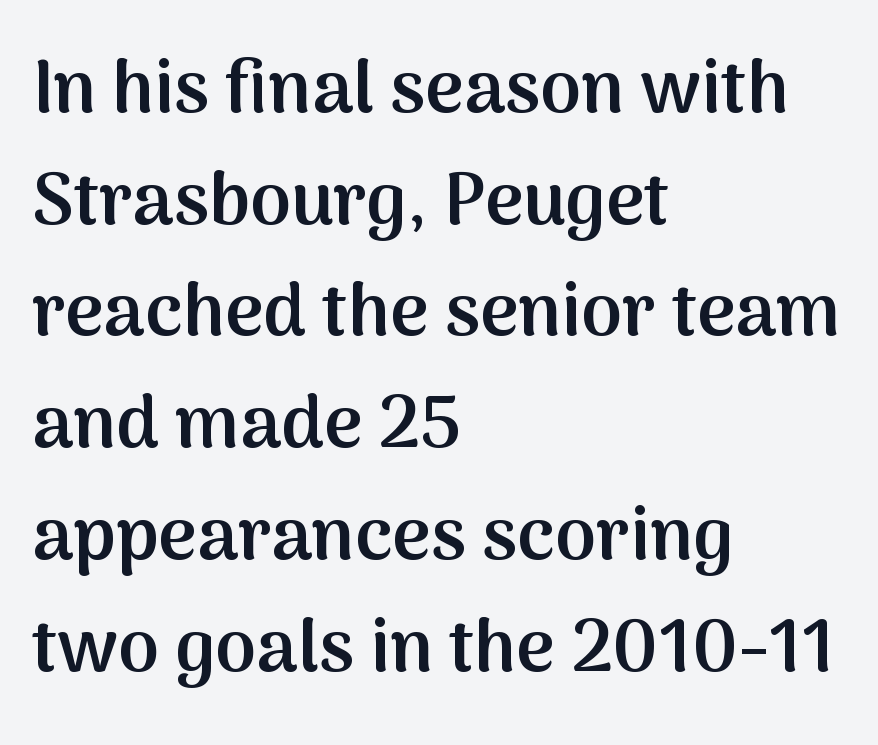
{"serif": "no", "italic": "no", "bold": "semi", "weight": "semibold", "width": "normal", "stroke_contrast": "medium", "x_height": "medium", "monospaced": "no", "underline": "no", "align": "left", "line_spacing": "normal", "line_spacing_ratio": 1.51, "letter_spacing": "normal", "letter_spacing_em": 0.0, "glyph_px": 74}
